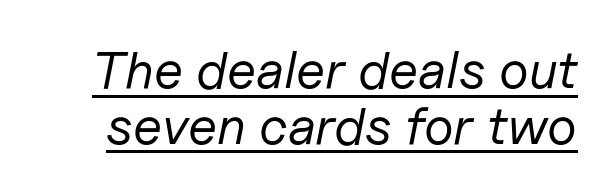
{"italic": "yes", "lean": "right", "slant_degrees": 11, "bold": "no", "weight": "regular", "width": "normal", "stroke_contrast": "low", "x_height": "medium", "monospaced": "no", "underline": "yes", "line_spacing": "tight", "line_spacing_ratio": 1.05, "letter_spacing": "normal", "letter_spacing_em": 0.0, "glyph_px": 53}
